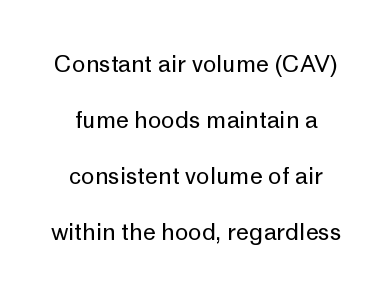
Q: Is the text bold? A: No.
Q: Is the text italic (slanted)? A: No, it is upright.
Q: Is the text underlined? A: No.
Q: Is the spacing between letters normal or unusually wide? A: Normal.
Q: Is the spacing between lines tight, normal or loose? A: Loose.
